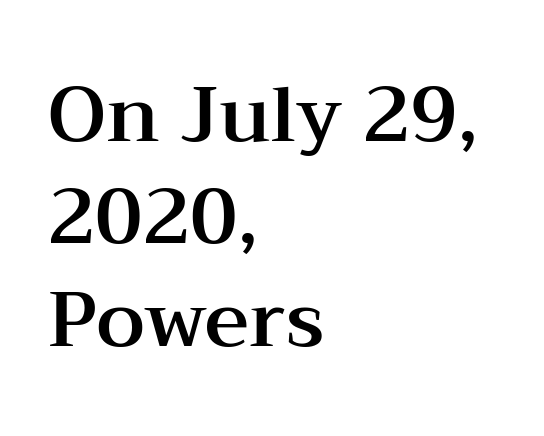
The image shows 77 px wide serif type, upright; set left-aligned, normal line spacing (1.33x), normal letter spacing, not underlined; medium stroke contrast and a medium x-height.
